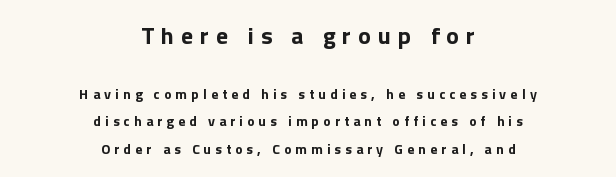
The leading is generous, giving the passage an open texture. Upright lettering throughout. The rendering positions every line midway between the sides. The rendering inserts visible extra space after every character. The designer gave the opening block more size than the closing block.
